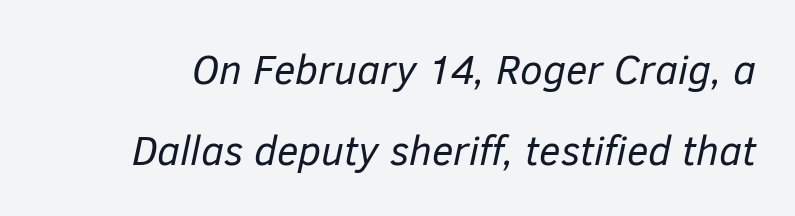
The image shows 41 px regular-weight type, italic (leaning right); set loose line spacing (1.97x), normal letter spacing, not underlined; low stroke contrast and a medium x-height.
